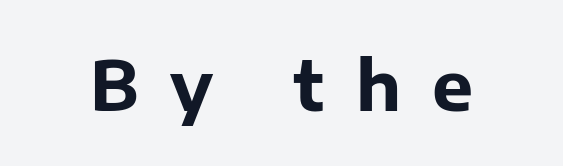
The image shows 69 px bold sans-serif type, upright; set unusually wide letter spacing (+0.45 em), not underlined; low stroke contrast and a medium x-height.
